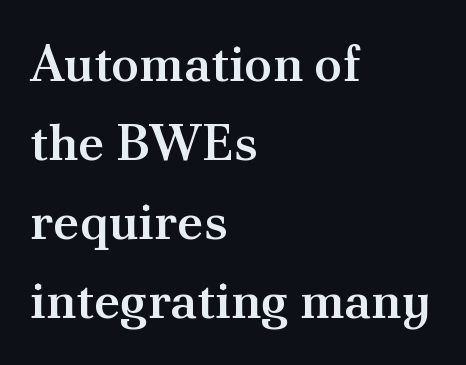
{"serif": "yes", "italic": "no", "bold": "semi", "weight": "semibold", "width": "normal", "stroke_contrast": "medium", "x_height": "small", "monospaced": "no", "underline": "no", "align": "left", "line_spacing": "normal", "line_spacing_ratio": 1.55, "letter_spacing": "normal", "letter_spacing_em": 0.0, "glyph_px": 51}
